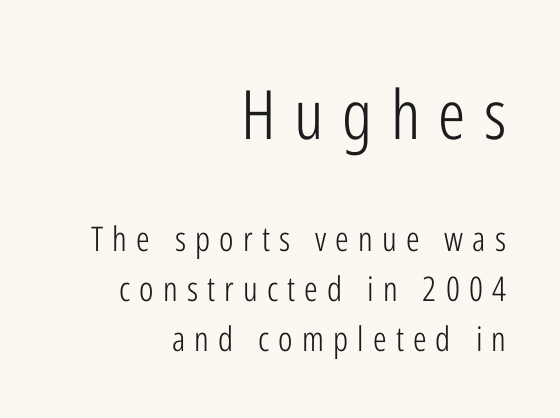
Q: Is the text bold? A: No.
Q: Is the text italic (slanted)? A: No, it is upright.
Q: Is the typeface a serif or a sans-serif typeface? A: Sans-serif.
Q: Is the text underlined? A: No.
Q: How is the paragraph aligned? A: Right-aligned.
Q: Is the spacing between letters normal or unusually wide? A: Unusually wide.
Q: Is the spacing between lines tight, normal or loose? A: Normal.
Q: Which block of text is set in a larger size, the first (top) or the second (bottom)? A: The first (top) one.
Q: Width (condensed, normal, or wide)? A: Condensed.
Q: Stroke contrast? A: Low.
Q: x-height? A: Medium.
Q: Monospaced? A: No.
